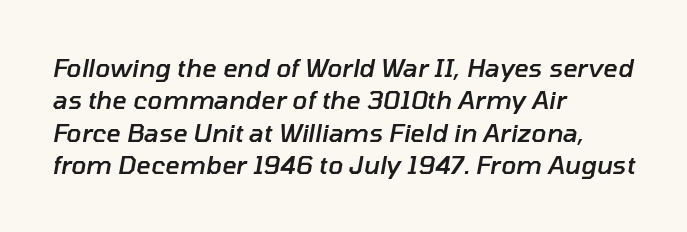
These lines stack with their left ends in a neat column. Looking at the ascenders, they clearly lean. Anything drawn beneath the words? Only blank space. Stems and bowls a touch heavier than normal — semibold.
